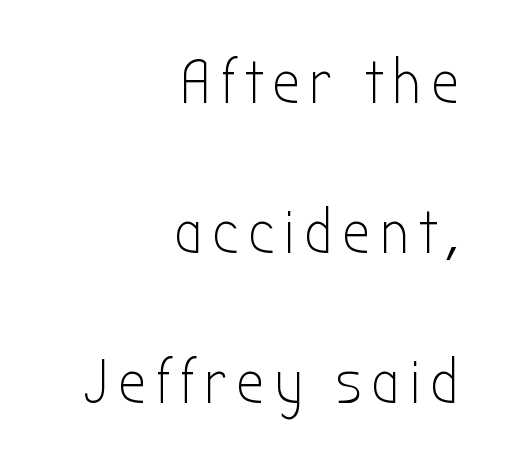
Q: Is the text bold? A: No.
Q: Is the text italic (slanted)? A: No, it is upright.
Q: Is the typeface a serif or a sans-serif typeface? A: Sans-serif.
Q: Is the text underlined? A: No.
Q: How is the paragraph aligned? A: Right-aligned.
Q: Is the spacing between lines tight, normal or loose? A: Loose.
Q: Width (condensed, normal, or wide)? A: Condensed.
Q: Stroke contrast? A: Low.
Q: x-height? A: Medium.
Q: Monospaced? A: No.
